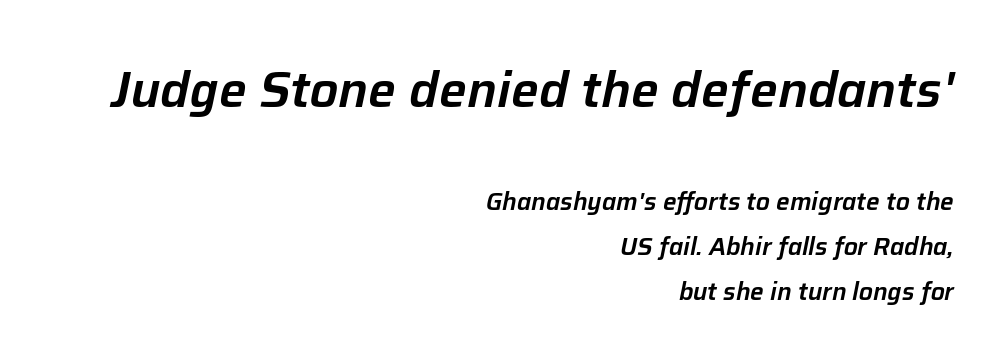
The image shows 49 px text type, italic (leaning right); set right-aligned, line spacing 1.87x, normal letter spacing, not underlined; the first (top) block is 2.04x larger; low stroke contrast and a medium x-height.
